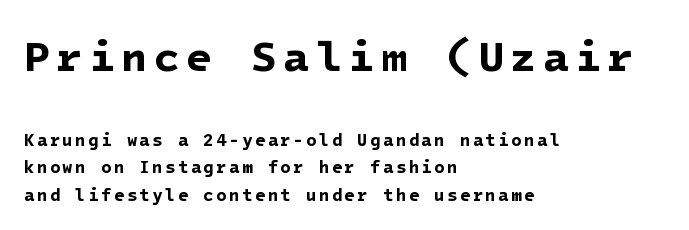
{"serif": "no", "bold": "yes", "weight": "bold", "width": "normal", "stroke_contrast": "low", "x_height": "medium", "underline": "no", "align": "left", "line_spacing": "normal", "line_spacing_ratio": 1.6, "larger_block": "first", "size_ratio": 2.53, "glyph_px": 43}
